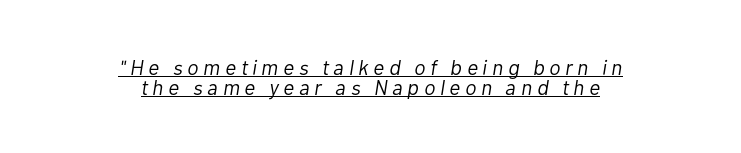
Q: Is the text bold? A: No.
Q: Is the text italic (slanted)? A: Yes, it leans right by about 10 degrees.
Q: Is the text underlined? A: Yes.
Q: How is the paragraph aligned? A: Centered.
Q: Is the spacing between letters normal or unusually wide? A: Unusually wide.
Q: Is the spacing between lines tight, normal or loose? A: Tight.
